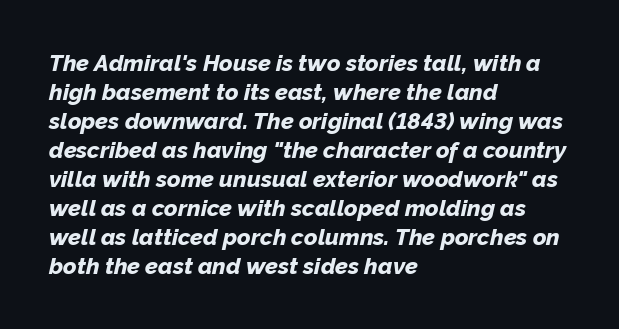
Q: Is the text bold? A: Yes.
Q: Is the text italic (slanted)? A: Yes, it leans right by about 12 degrees.
Q: Is the text underlined? A: No.
Q: How is the paragraph aligned? A: Left-aligned.
Q: Is the spacing between letters normal or unusually wide? A: Normal.
Q: Is the spacing between lines tight, normal or loose? A: Normal.
